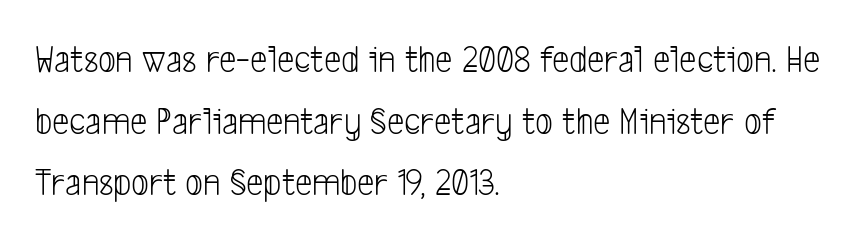
The passage is arranged the way most books set body copy — flush left. Think standard paragraph weight, or any step lighter than that. The passage shown is typeset with a sans-serif family. Looks like regular typesetting: each glyph gets only the width it needs.
